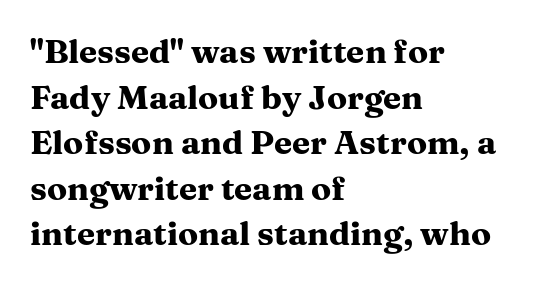
{"serif": "yes", "italic": "no", "bold": "yes", "weight": "heavy", "width": "wide", "stroke_contrast": "medium", "x_height": "medium", "monospaced": "no", "underline": "no", "align": "left", "line_spacing": "normal", "line_spacing_ratio": 1.38, "letter_spacing": "normal", "letter_spacing_em": 0.0, "glyph_px": 33}
